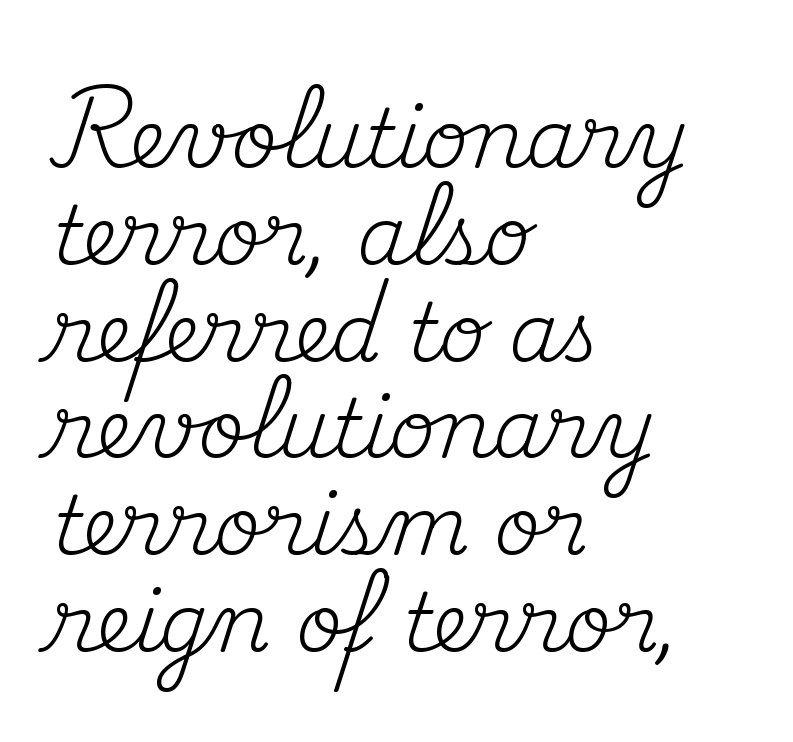
The compositor pushed each line to the left boundary. You could not count columns in this text — the font is proportionally spaced. Just letters on the line, the space beneath them empty. The rendering keeps characters at their native spacing. Stem width sits at or under what a default text font uses.
